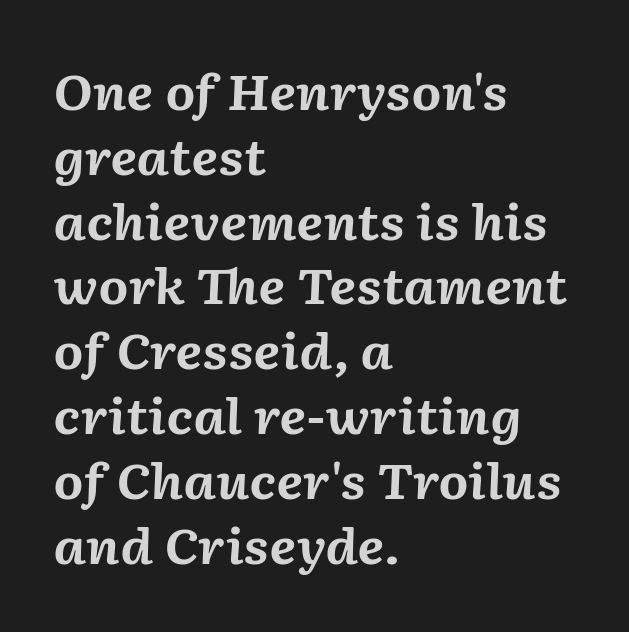
{"italic": "yes", "lean": "right", "slant_degrees": 2, "bold": "yes", "weight": "bold", "width": "normal", "stroke_contrast": "medium", "x_height": "medium", "monospaced": "no", "underline": "no", "align": "left", "line_spacing": "normal", "line_spacing_ratio": 1.35, "letter_spacing": "normal", "letter_spacing_em": 0.0, "glyph_px": 48}
